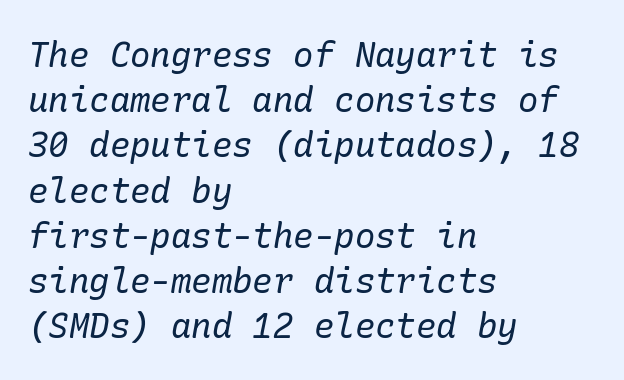
Q: Is the text bold? A: No.
Q: Is the text italic (slanted)? A: Yes, it leans right by about 10 degrees.
Q: Is the typeface a serif or a sans-serif typeface? A: Sans-serif.
Q: Is the text underlined? A: No.
Q: How is the paragraph aligned? A: Left-aligned.
Q: Is the spacing between letters normal or unusually wide? A: Normal.
Q: Is the spacing between lines tight, normal or loose? A: Normal.
Q: Width (condensed, normal, or wide)? A: Normal.
Q: Stroke contrast? A: Low.
Q: x-height? A: Medium.
